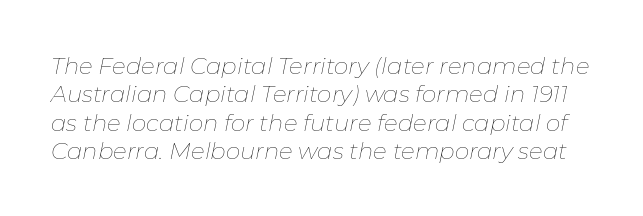
The image shows 23 px text type, italic (leaning right); set line spacing 1.23x, normal letter spacing, not underlined.
